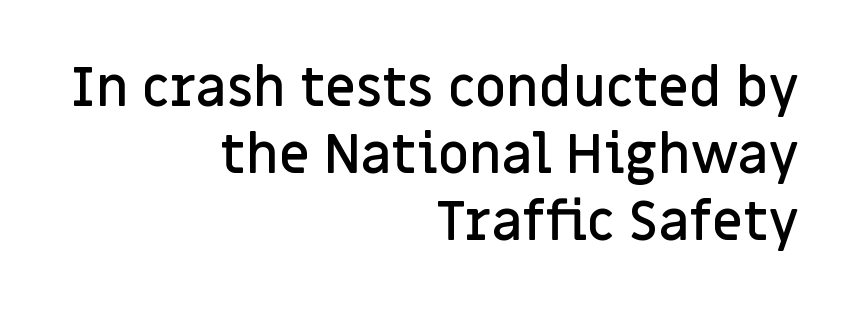
{"serif": "no", "italic": "no", "bold": "semi", "weight": "semibold", "width": "normal", "stroke_contrast": "low", "x_height": "large", "monospaced": "no", "underline": "no", "align": "right", "line_spacing_ratio": 1.24, "letter_spacing": "normal", "letter_spacing_em": 0.0, "glyph_px": 54}
